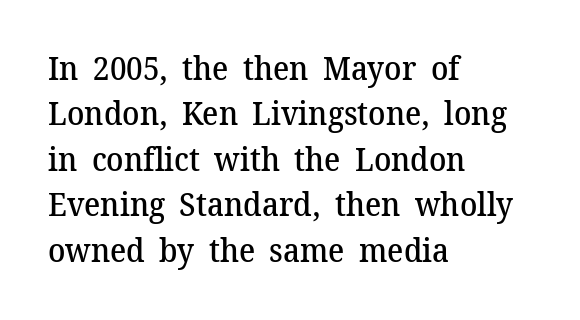
Regular leading. The typeface chosen for these lines features serifs. Each row of text sits above clean, open space. Slightly chunky letters — semibold, I'd say, not full bold. Line beginnings align vertically; line endings do not. Character widths vary here, with narrow letters taking less room than wide ones.
